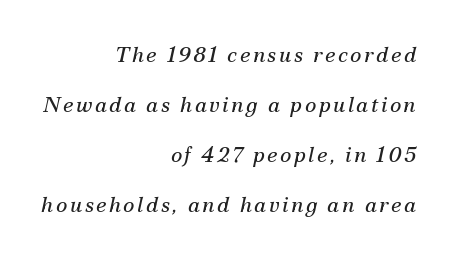
The image shows 22 px text type, italic (leaning right); set right-aligned, loose line spacing (2.27x), not underlined.
